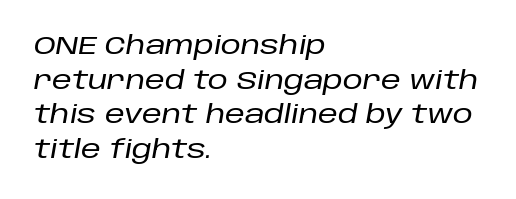
The image shows 25 px text type, italic (leaning right); set left-aligned, normal line spacing (1.39x), normal letter spacing, not underlined.
